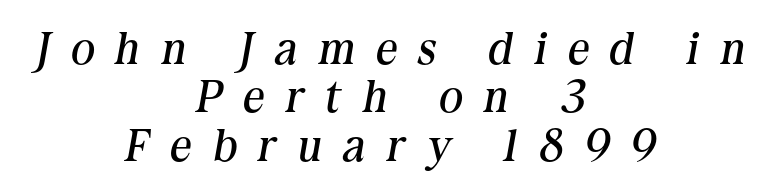
The image shows 46 px regular-weight serif type, italic (leaning right); set centered, tight line spacing (1.05x), unusually wide letter spacing (+0.47 em), not underlined; medium stroke contrast and a medium x-height.
